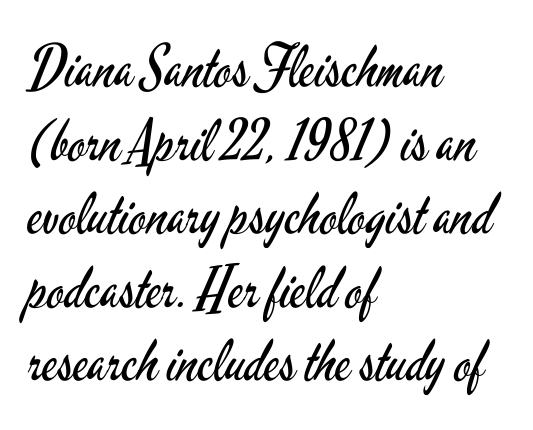
Q: Is the text bold? A: No.
Q: Is the text italic (slanted)? A: Yes.
Q: Is the typeface a serif or a sans-serif typeface? A: Sans-serif.
Q: Is the text underlined? A: No.
Q: How is the paragraph aligned? A: Left-aligned.
Q: Is the spacing between letters normal or unusually wide? A: Normal.
Q: Is the spacing between lines tight, normal or loose? A: Normal.
Q: Width (condensed, normal, or wide)? A: Condensed.
Q: Stroke contrast? A: Low.
Q: x-height? A: Small.
Q: Monospaced? A: No.
